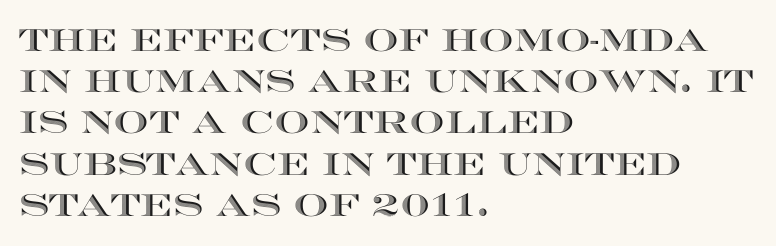
The letters sit at their default tracking, neither squeezed nor spread. Summary of vertical rhythm: regular, with standard interline spacing. Underline: absent. The passage shown is typed in a proportional face where columns would drift. Short and long lines alike share a common starting point at left. A roman cut, with each character standing at attention.
